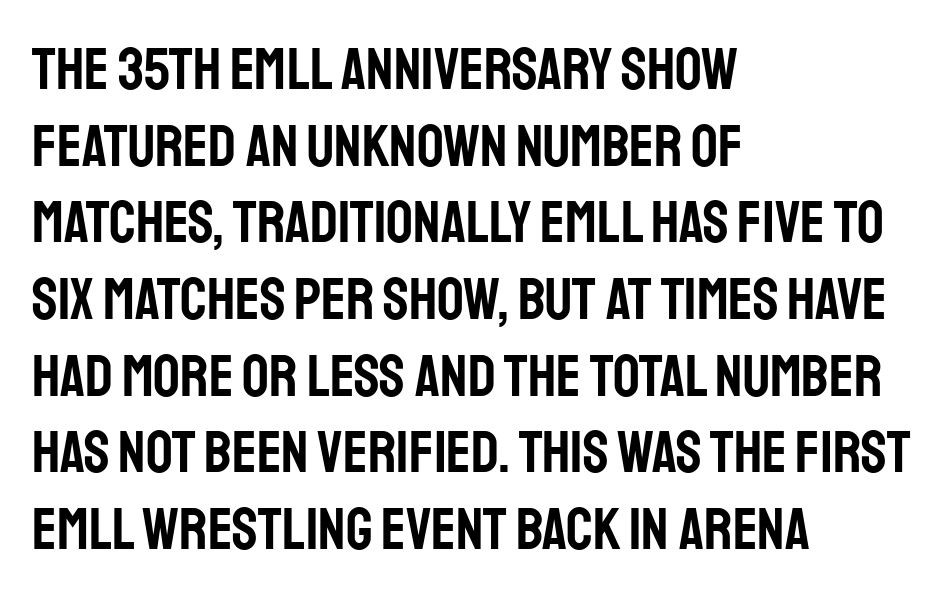
{"serif": "no", "italic": "no", "width": "condensed", "stroke_contrast": "low", "x_height": "large", "monospaced": "no", "underline": "no", "align": "left", "line_spacing": "normal", "line_spacing_ratio": 1.3, "letter_spacing": "normal", "letter_spacing_em": 0.0, "glyph_px": 59}
